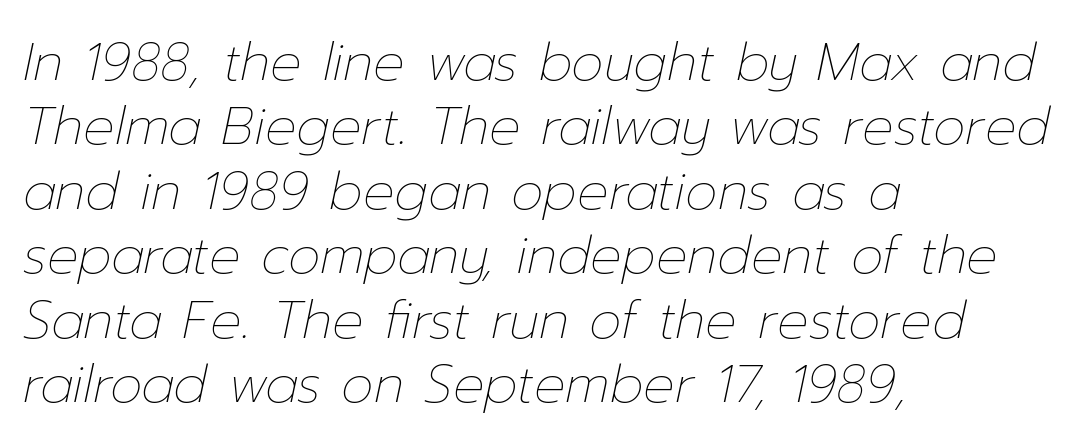
Rendered with sloped, italic letterforms. Each stroke keeps to a modest, everyday thickness or less. Rule under the text: the space is simply empty. Short note: letters normally spaced. Line beginnings align vertically; line endings do not. Varying glyph widths throughout — classic text-font behaviour.
